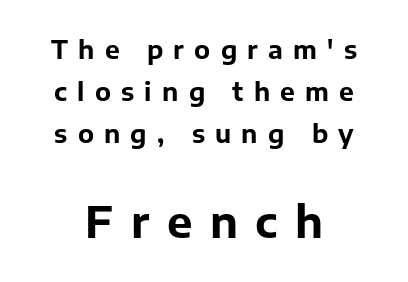
Q: Is the text bold? A: Yes.
Q: Is the text italic (slanted)? A: No, it is upright.
Q: Is the typeface a serif or a sans-serif typeface? A: Sans-serif.
Q: Is the text underlined? A: No.
Q: How is the paragraph aligned? A: Centered.
Q: Is the spacing between letters normal or unusually wide? A: Unusually wide.
Q: Is the spacing between lines tight, normal or loose? A: Normal.
Q: Which block of text is set in a larger size, the first (top) or the second (bottom)? A: The second (bottom) one.
Q: Width (condensed, normal, or wide)? A: Normal.
Q: Stroke contrast? A: Low.
Q: x-height? A: Medium.
Q: Monospaced? A: No.
